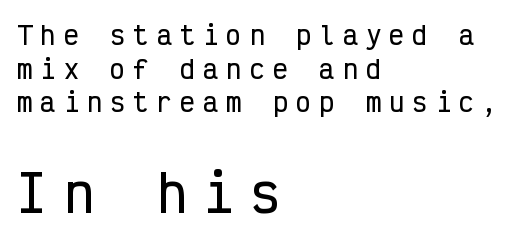
The image shows 50 px condensed sans-serif type, upright, monospaced; set left-aligned, normal line spacing (1.35x), unusually wide letter spacing (+0.33 em), not underlined; the second (bottom) block is 2.0x larger; low stroke contrast and a medium x-height.
